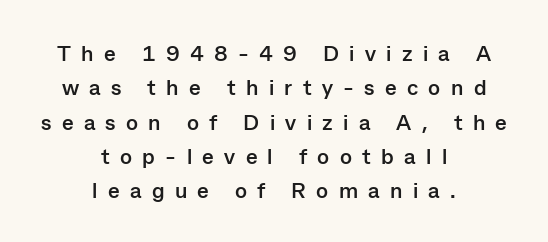
Q: Is the text bold? A: Yes.
Q: Is the text italic (slanted)? A: No, it is upright.
Q: Is the text underlined? A: No.
Q: How is the paragraph aligned? A: Centered.
Q: Is the spacing between letters normal or unusually wide? A: Unusually wide.
Q: Is the spacing between lines tight, normal or loose? A: Normal.
